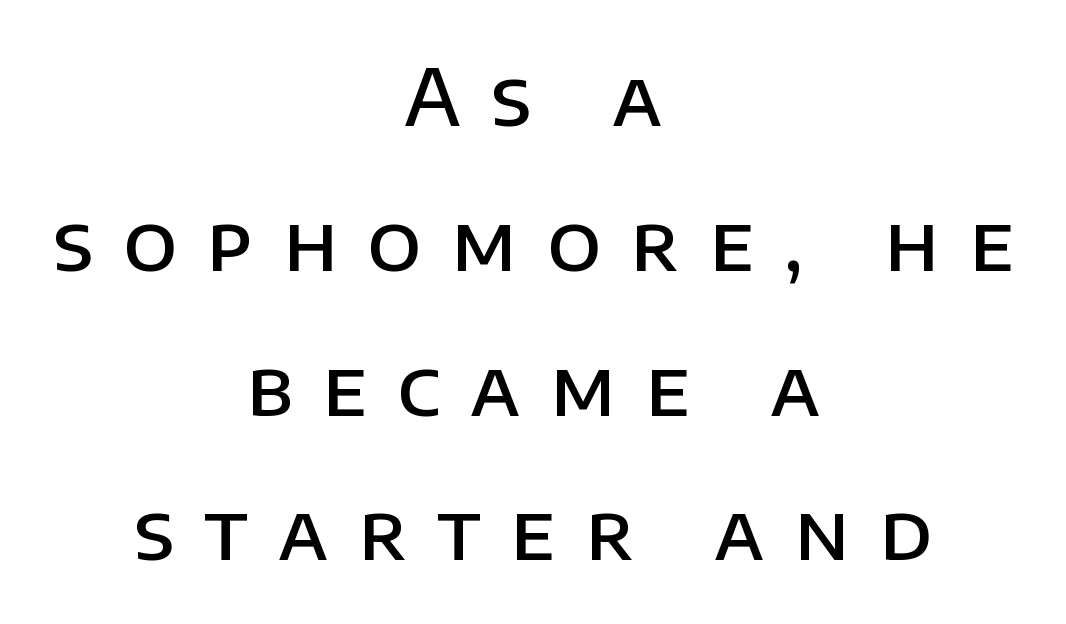
The image shows 77 px semibold sans-serif type, upright; set centered, line spacing 1.88x, unusually wide letter spacing (+0.39 em), not underlined; low stroke contrast and a large x-height.
